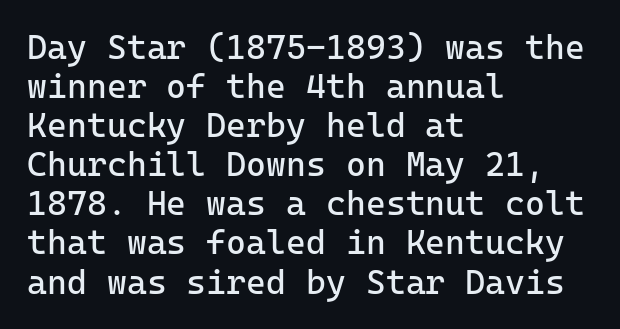
Q: Is the text bold? A: No.
Q: Is the text italic (slanted)? A: No, it is upright.
Q: Is the typeface a serif or a sans-serif typeface? A: Sans-serif.
Q: Is the text underlined? A: No.
Q: How is the paragraph aligned? A: Left-aligned.
Q: Is the spacing between letters normal or unusually wide? A: Normal.
Q: Is the spacing between lines tight, normal or loose? A: Tight.
Q: Width (condensed, normal, or wide)? A: Normal.
Q: Stroke contrast? A: Low.
Q: x-height? A: Medium.
Q: Monospaced? A: Yes.
